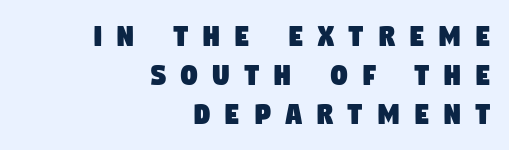
Q: Is the typeface a serif or a sans-serif typeface? A: Sans-serif.
Q: Is the text underlined? A: No.
Q: How is the paragraph aligned? A: Right-aligned.
Q: Is the spacing between letters normal or unusually wide? A: Unusually wide.
Q: Width (condensed, normal, or wide)? A: Condensed.
Q: Stroke contrast? A: Low.
Q: x-height? A: Large.
Q: Monospaced? A: No.
